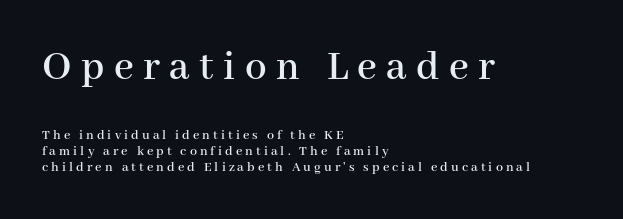
{"serif": "yes", "italic": "no", "width": "normal", "stroke_contrast": "high", "x_height": "medium", "monospaced": "no", "underline": "no", "align": "left", "line_spacing_ratio": 1.17, "letter_spacing": "wide", "letter_spacing_em": 0.22, "larger_block": "first", "size_ratio": 3.07, "glyph_px": 43}
